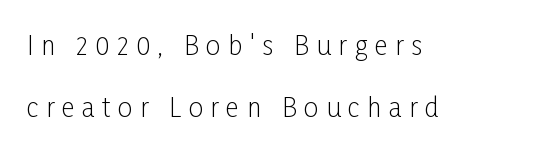
The cut favours lightness, reaching ordinary text weight at its darkest. Students, note that the glyphs here are deliberately spaced far apart. Summary of vertical rhythm: relaxed, with wide interline spacing. Unlike italic type, these characters show no tilt at all. Descenders are the only things crossing below the line. Short and long lines alike share a common starting point at left.
